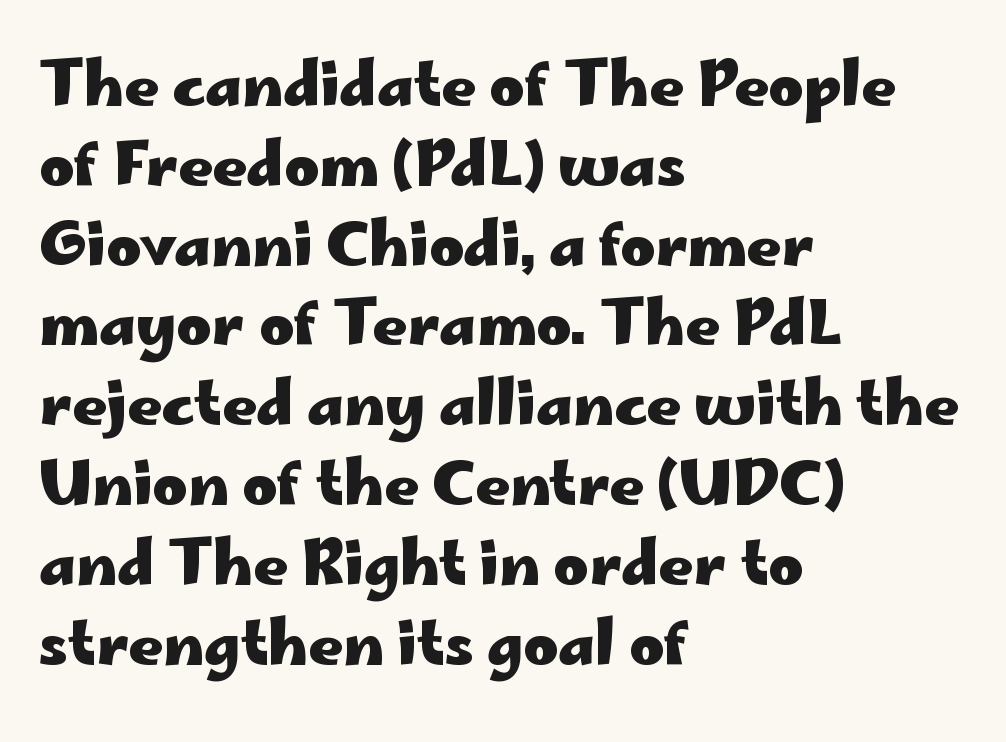
Q: Is the text bold? A: Yes.
Q: Is the text italic (slanted)? A: No, it is upright.
Q: Is the typeface a serif or a sans-serif typeface? A: Sans-serif.
Q: Is the text underlined? A: No.
Q: How is the paragraph aligned? A: Left-aligned.
Q: Is the spacing between letters normal or unusually wide? A: Normal.
Q: Is the spacing between lines tight, normal or loose? A: Normal.
Q: Width (condensed, normal, or wide)? A: Wide.
Q: Stroke contrast? A: Low.
Q: x-height? A: Small.
Q: Monospaced? A: No.
